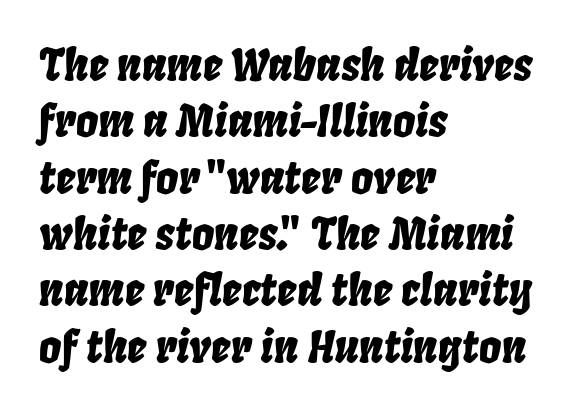
Q: Is the text italic (slanted)? A: Yes, it leans right by about 8 degrees.
Q: Is the text underlined? A: No.
Q: How is the paragraph aligned? A: Left-aligned.
Q: Is the spacing between letters normal or unusually wide? A: Normal.
Q: Is the spacing between lines tight, normal or loose? A: Normal.
Q: Width (condensed, normal, or wide)? A: Condensed.
Q: Stroke contrast? A: Low.
Q: x-height? A: Large.
Q: Monospaced? A: No.
